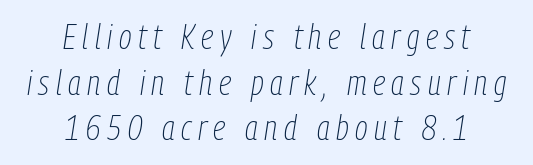
{"italic": "yes", "lean": "right", "slant_degrees": 9, "bold": "no", "weight": "thin", "width": "condensed", "stroke_contrast": "low", "x_height": "medium", "monospaced": "no", "underline": "no", "align": "center", "line_spacing": "normal", "line_spacing_ratio": 1.34, "glyph_px": 34}
